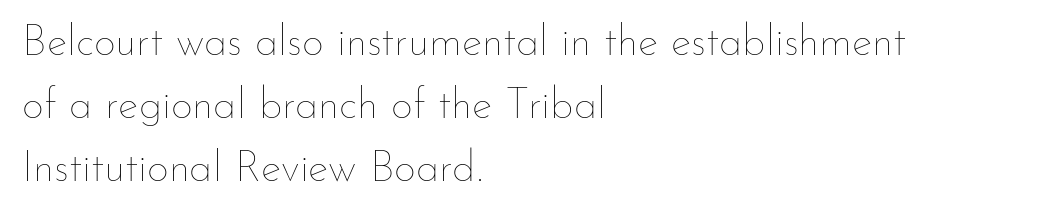
The image shows 43 px thin type, upright; set left-aligned, normal line spacing (1.47x), normal letter spacing, not underlined; low stroke contrast and a small x-height.
